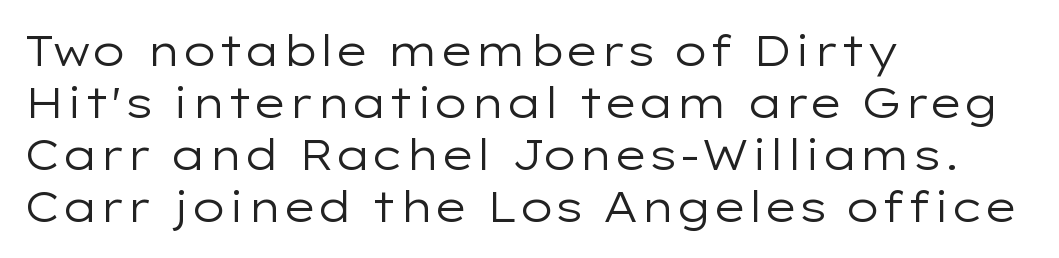
The baseline area is clear. The rag falls on the right side of this text block. Is this a heavy cut? Hardly; it is regular or lighter. Unlike a traditional serif, this face leaves its strokes unadorned. This sample uses plain, unmodified letter spacing.
